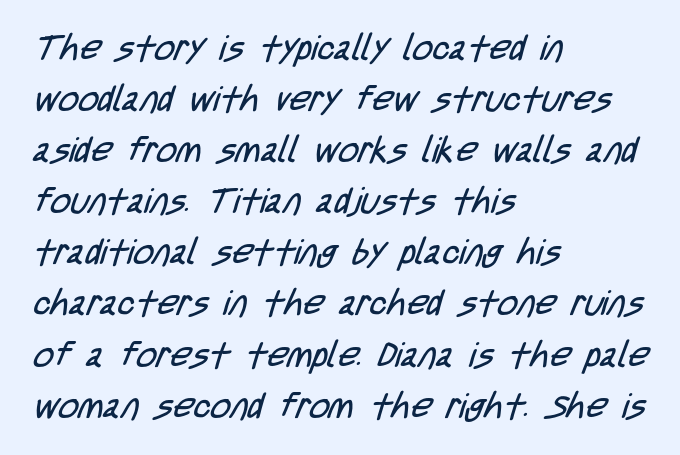
Q: Is the text bold? A: No.
Q: Is the typeface a serif or a sans-serif typeface? A: Sans-serif.
Q: Is the text underlined? A: No.
Q: How is the paragraph aligned? A: Left-aligned.
Q: Is the spacing between letters normal or unusually wide? A: Normal.
Q: Is the spacing between lines tight, normal or loose? A: Normal.
Q: Width (condensed, normal, or wide)? A: Condensed.
Q: Stroke contrast? A: Low.
Q: x-height? A: Large.
Q: Monospaced? A: No.
